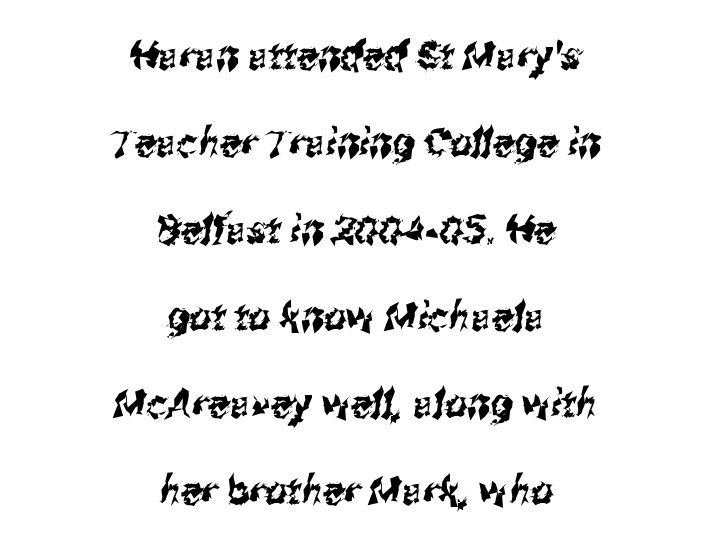
You could fit nearly another row in the gap between these rows. Character widths vary here, with narrow letters taking less room than wide ones. Centered paragraph, ragged on both sides. Plain, unruled lines of type.
